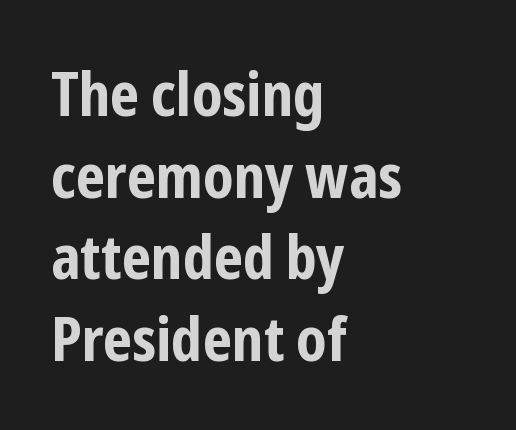
Q: Is the text bold? A: Yes.
Q: Is the text italic (slanted)? A: No, it is upright.
Q: Is the typeface a serif or a sans-serif typeface? A: Sans-serif.
Q: Is the text underlined? A: No.
Q: How is the paragraph aligned? A: Left-aligned.
Q: Is the spacing between letters normal or unusually wide? A: Normal.
Q: Is the spacing between lines tight, normal or loose? A: Normal.
Q: Width (condensed, normal, or wide)? A: Condensed.
Q: Stroke contrast? A: Low.
Q: x-height? A: Medium.
Q: Monospaced? A: No.
